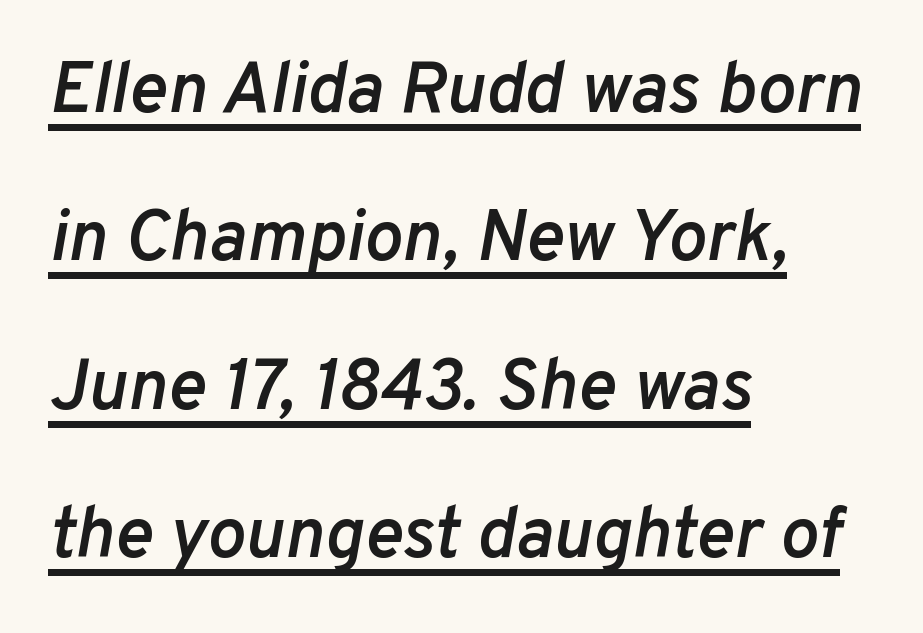
{"italic": "yes", "lean": "right", "slant_degrees": 10, "bold": "semi", "weight": "semibold", "width": "normal", "stroke_contrast": "low", "x_height": "medium", "monospaced": "no", "underline": "yes", "align": "left", "line_spacing": "loose", "line_spacing_ratio": 2.06, "letter_spacing": "normal", "letter_spacing_em": 0.0, "glyph_px": 72}
